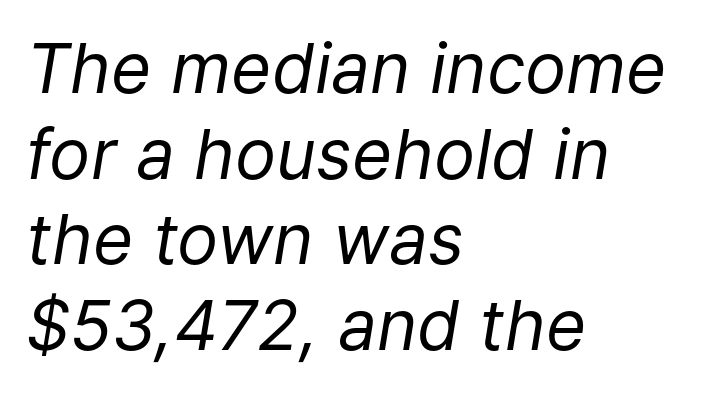
The image shows 69 px regular-weight type, italic (leaning right); set left-aligned, line spacing 1.24x, normal letter spacing, not underlined; low stroke contrast and a medium x-height.
